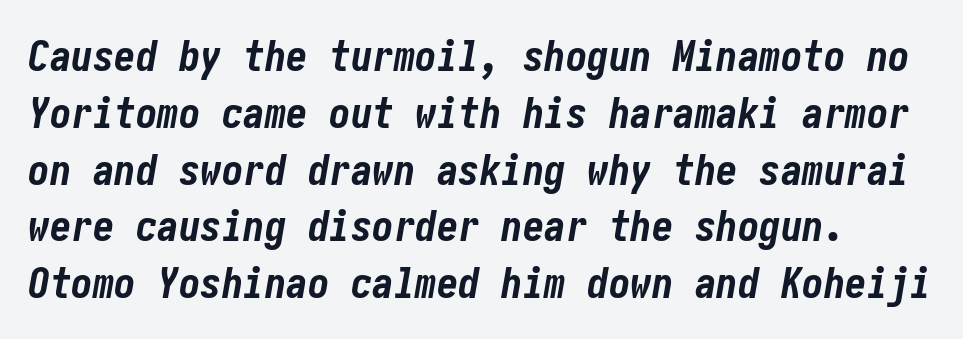
Q: Is the text bold? A: Yes.
Q: Is the text italic (slanted)? A: Yes, it leans right by about 10 degrees.
Q: Is the text underlined? A: No.
Q: Is the spacing between letters normal or unusually wide? A: Normal.
Q: Is the spacing between lines tight, normal or loose? A: Normal.
Q: Width (condensed, normal, or wide)? A: Condensed.
Q: Stroke contrast? A: Low.
Q: x-height? A: Medium.
